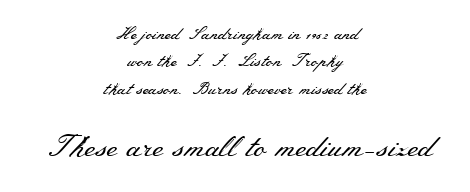
Q: Is the text bold? A: No.
Q: Is the text italic (slanted)? A: Yes.
Q: Is the typeface a serif or a sans-serif typeface? A: Serif.
Q: Is the text underlined? A: No.
Q: How is the paragraph aligned? A: Centered.
Q: Is the spacing between letters normal or unusually wide? A: Normal.
Q: Is the spacing between lines tight, normal or loose? A: Normal.
Q: Which block of text is set in a larger size, the first (top) or the second (bottom)? A: The second (bottom) one.
Q: Width (condensed, normal, or wide)? A: Wide.
Q: Stroke contrast? A: Medium.
Q: x-height? A: Small.
Q: Monospaced? A: No.
